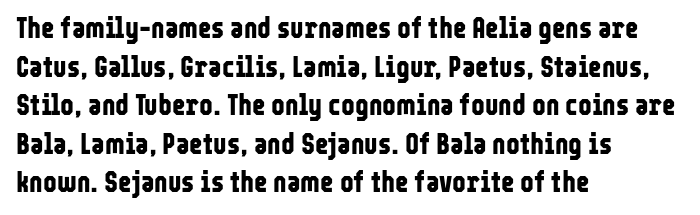
The image shows 29 px bold, condensed sans-serif type, upright; set left-aligned, normal line spacing (1.33x), normal letter spacing, not underlined; low stroke contrast and a medium x-height.
